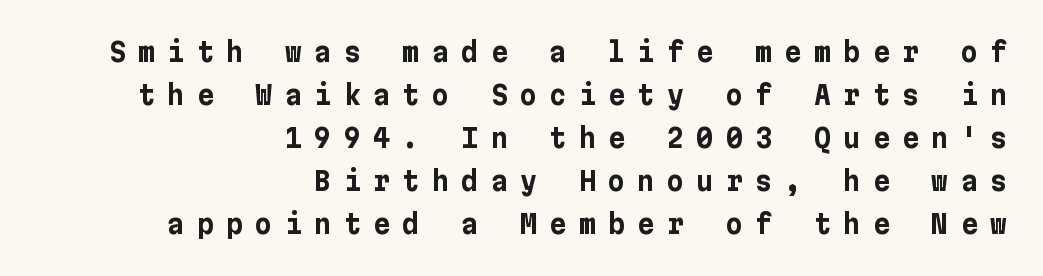
{"italic": "no", "bold": "yes", "underline": "no", "align": "right", "line_spacing": "normal", "line_spacing_ratio": 1.65, "letter_spacing": "wide", "letter_spacing_em": 0.48, "glyph_px": 26}
